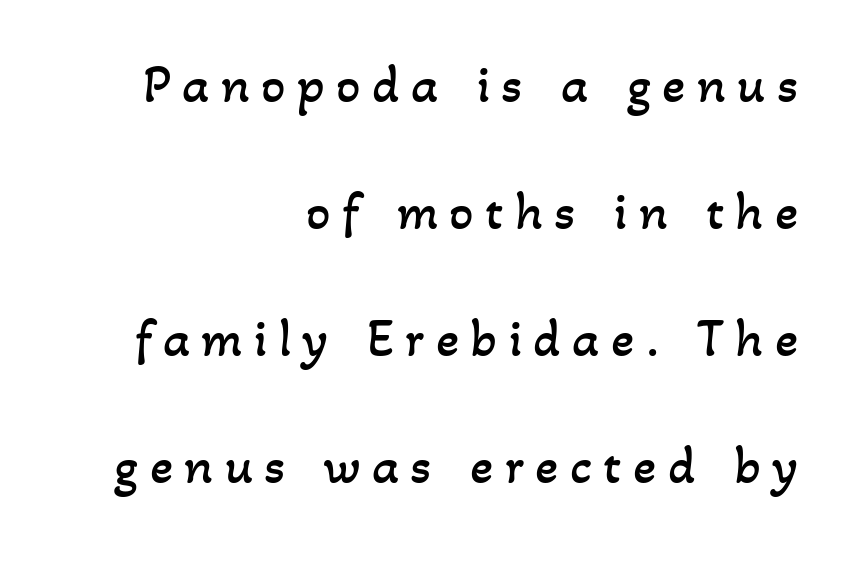
The image shows 54 px regular-weight type; set right-aligned, loose line spacing (2.35x), unusually wide letter spacing (+0.21 em), not underlined; low stroke contrast and a small x-height.
